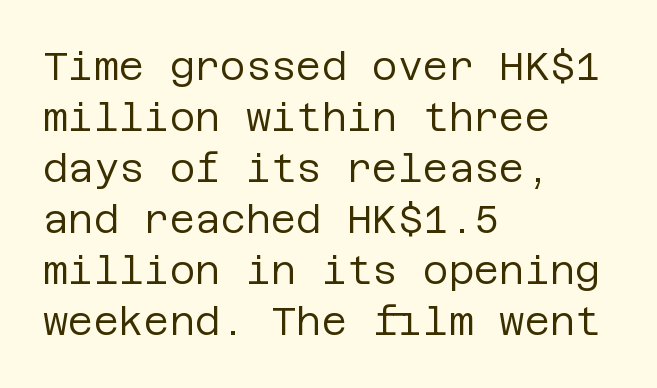
Q: Is the text bold? A: No.
Q: Is the text italic (slanted)? A: No, it is upright.
Q: Is the typeface a serif or a sans-serif typeface? A: Sans-serif.
Q: Is the text underlined? A: No.
Q: How is the paragraph aligned? A: Left-aligned.
Q: Is the spacing between letters normal or unusually wide? A: Normal.
Q: Is the spacing between lines tight, normal or loose? A: Normal.
Q: Width (condensed, normal, or wide)? A: Normal.
Q: Stroke contrast? A: Low.
Q: x-height? A: Large.
